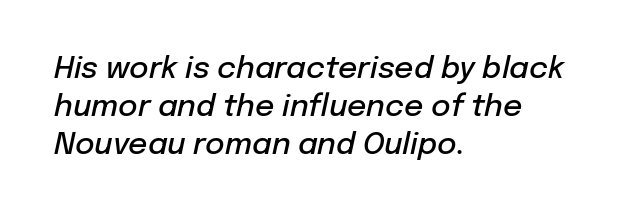
Q: Is the text bold? A: Semi-bold.
Q: Is the text italic (slanted)? A: Yes, it leans right by about 12 degrees.
Q: Is the text underlined? A: No.
Q: How is the paragraph aligned? A: Left-aligned.
Q: Is the spacing between letters normal or unusually wide? A: Normal.
Q: Is the spacing between lines tight, normal or loose? A: Normal.
Q: Width (condensed, normal, or wide)? A: Normal.
Q: Stroke contrast? A: Low.
Q: x-height? A: Medium.
Q: Monospaced? A: No.
